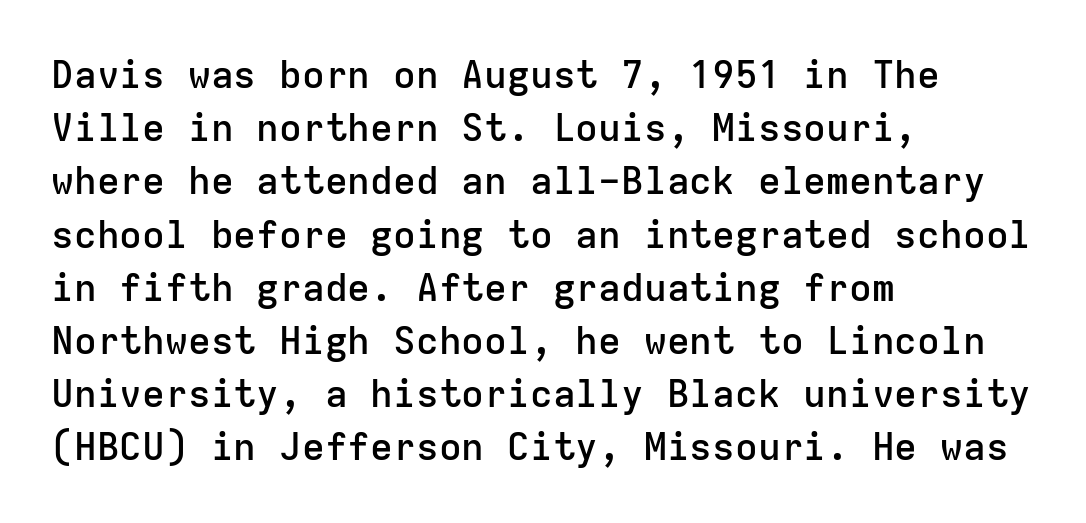
{"serif": "no", "italic": "no", "bold": "semi", "weight": "semibold", "width": "normal", "stroke_contrast": "low", "x_height": "medium", "monospaced": "yes", "underline": "no", "align": "left", "line_spacing": "normal", "line_spacing_ratio": 1.4, "letter_spacing": "normal", "letter_spacing_em": 0.0, "glyph_px": 38}
